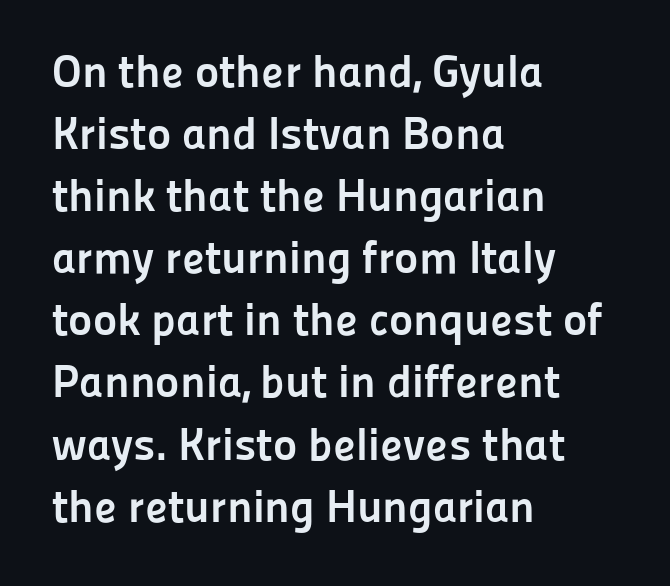
{"serif": "no", "italic": "no", "bold": "yes", "weight": "semibold", "width": "normal", "stroke_contrast": "low", "x_height": "medium", "monospaced": "no", "underline": "no", "align": "left", "line_spacing": "normal", "line_spacing_ratio": 1.35, "letter_spacing": "normal", "letter_spacing_em": 0.0, "glyph_px": 46}
